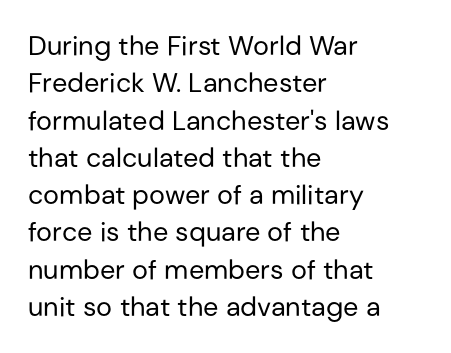
Interline gaps are of average width in this sample. Inter-character spacing is left at the font's built-in metrics. If you drew a line through each stem, it would be perfectly vertical. Words float on clear page, feet unadorned. Each line starts at the same left margin while the right side varies.
